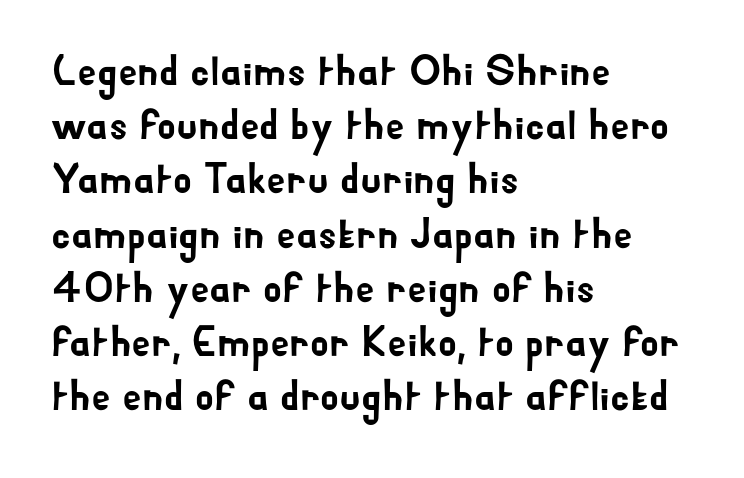
The string is rendered with underlining switched off. Every row of glyphs begins at an identical x-position on the left. Spacing verdict: proportional, widths tailored to each character. Observe the absence of serifs on each vertical stroke in this sample. Default kerning and tracking; the words read as compact shapes.
